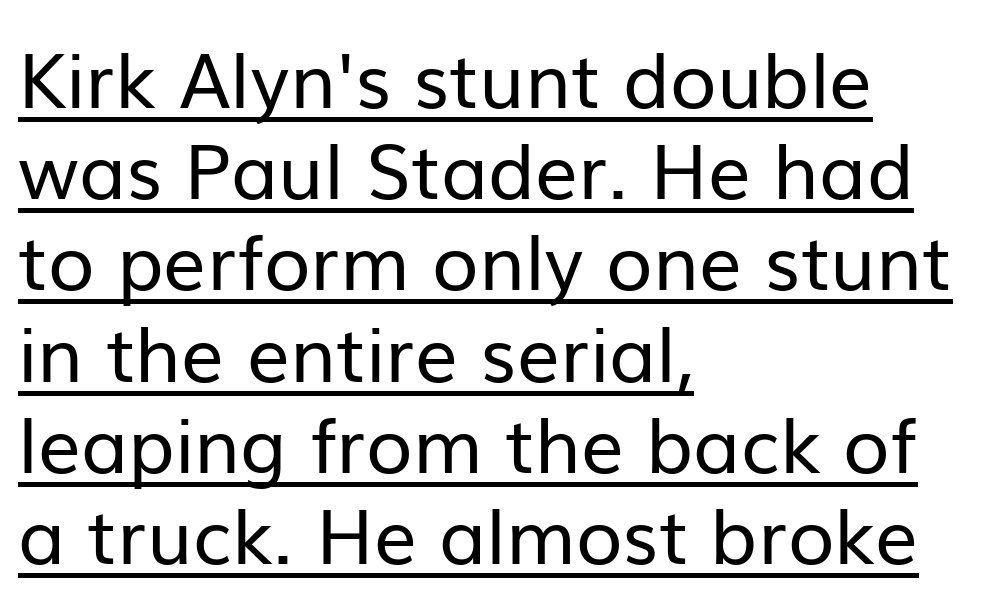
{"serif": "no", "italic": "no", "bold": "no", "weight": "regular", "width": "normal", "stroke_contrast": "low", "x_height": "medium", "monospaced": "no", "underline": "yes", "align": "left", "line_spacing_ratio": 1.2, "letter_spacing": "normal", "letter_spacing_em": 0.0, "glyph_px": 76}
